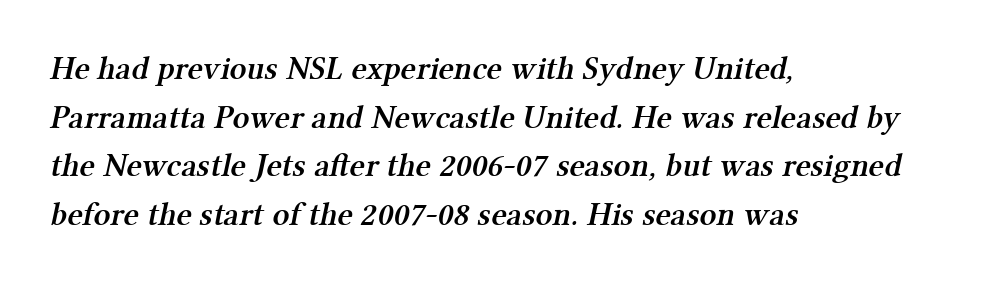
Serifs: yes, visible at the terminals of the letterforms. A typesetter would call this proportional, since set widths differ per character. Short and long lines alike share a common starting point at left. Compared with typical body copy, the letter spacing here is the same.
